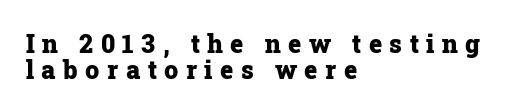
The image shows 25 px bold type, upright; set left-aligned, tight line spacing (1.03x), unusually wide letter spacing (+0.3 em), not underlined.
